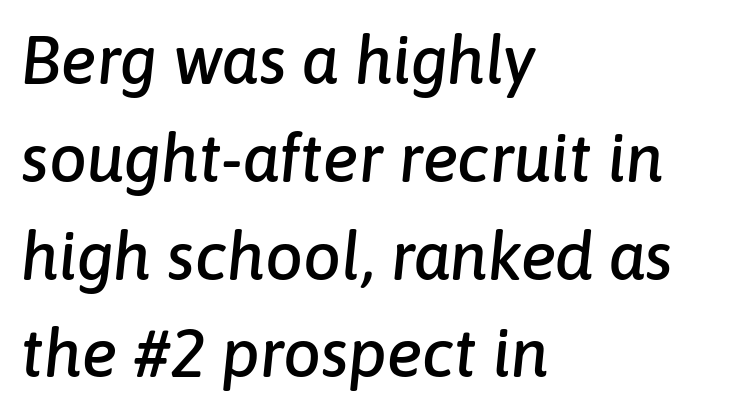
The image shows 67 px text type, italic (leaning right); set left-aligned, normal line spacing (1.46x), normal letter spacing, not underlined; low stroke contrast and a medium x-height.
